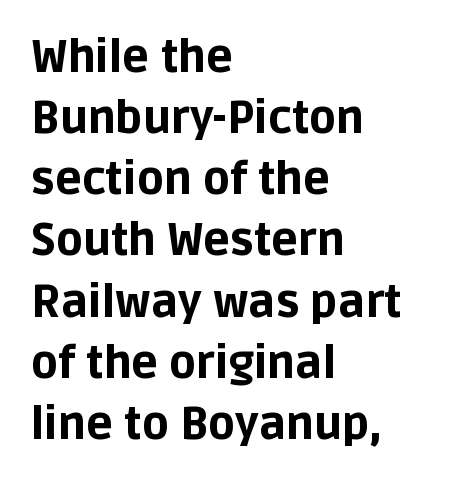
Type without underlining. You can tell it's not italic because the verticals are truly vertical. These lines carry a lot of weight — the face is fully bold. A typesetter would call this leading conventional body-copy spacing.
